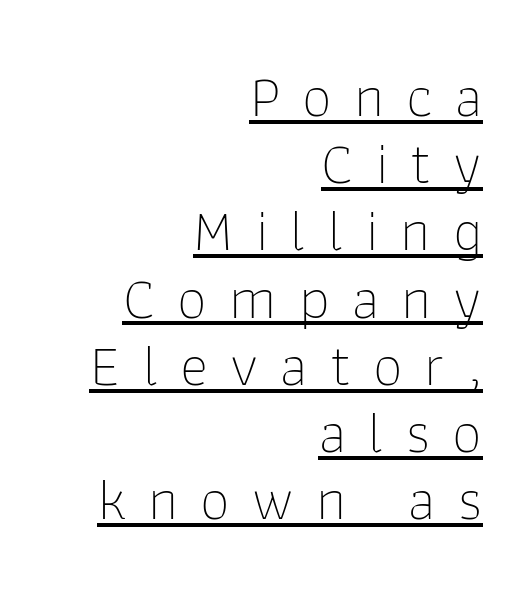
The image shows 60 px thin sans-serif type, upright; set right-aligned, tight line spacing (1.12x), unusually wide letter spacing (+0.37 em), underlined; low stroke contrast and a medium x-height.
